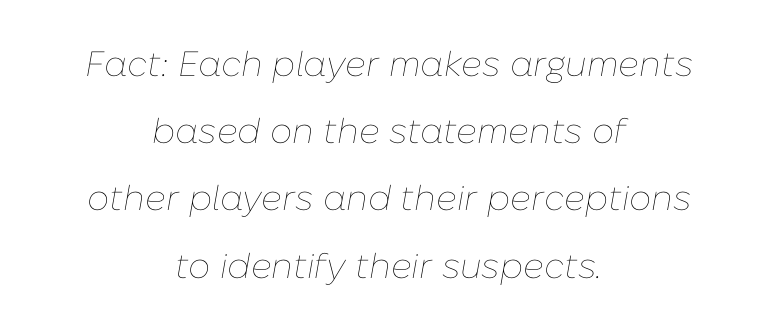
Nobody touched the tracking dial on this one. Vertically, the passage feels expansive, rows floating well apart. These lines are rendered in a variable-pitch font. Descenders are the only things crossing below the line.
